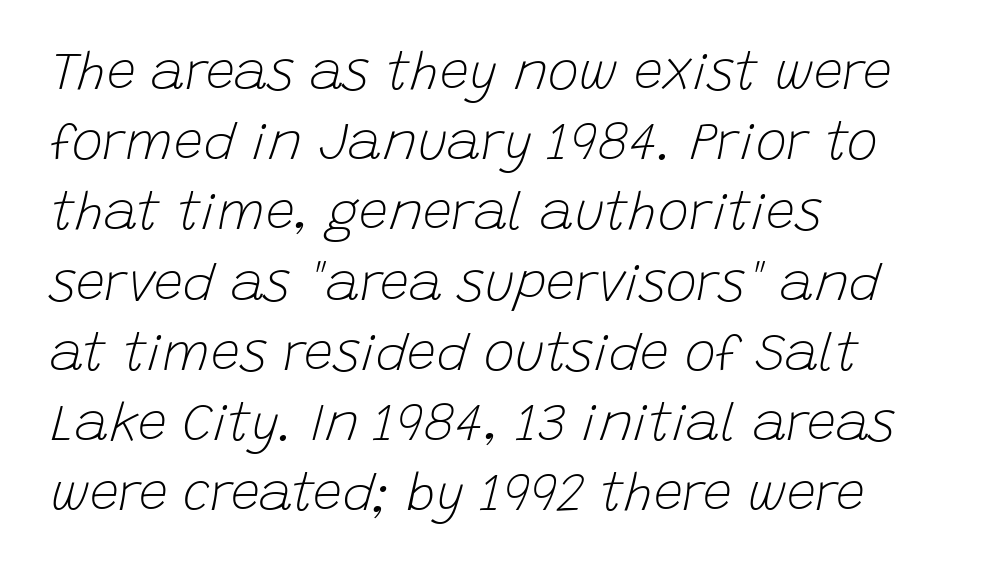
{"italic": "yes", "lean": "right", "slant_degrees": 15, "bold": "no", "weight": "light", "width": "normal", "stroke_contrast": "low", "x_height": "large", "monospaced": "no", "underline": "no", "align": "left", "line_spacing": "normal", "line_spacing_ratio": 1.35, "letter_spacing": "normal", "letter_spacing_em": 0.0, "glyph_px": 52}
